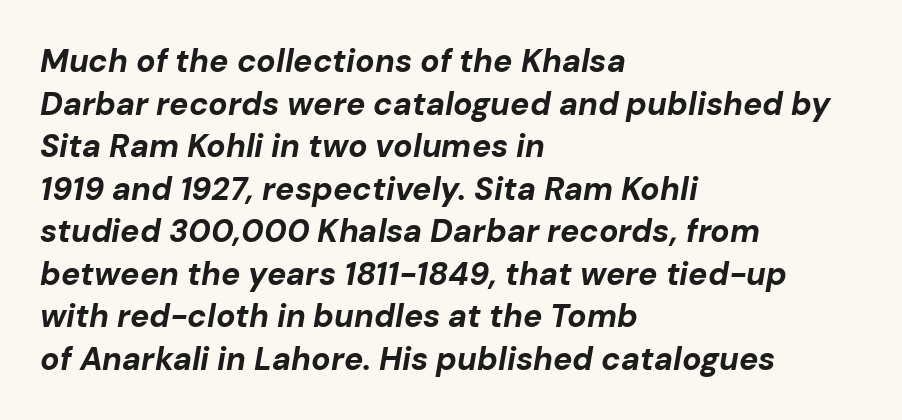
Slanted lettering throughout. The passage shown is typed in a proportional face where columns would drift. How are the letters spaced? Ordinarily, with no added tracking. Summary of weight: heavy, a full bold.
